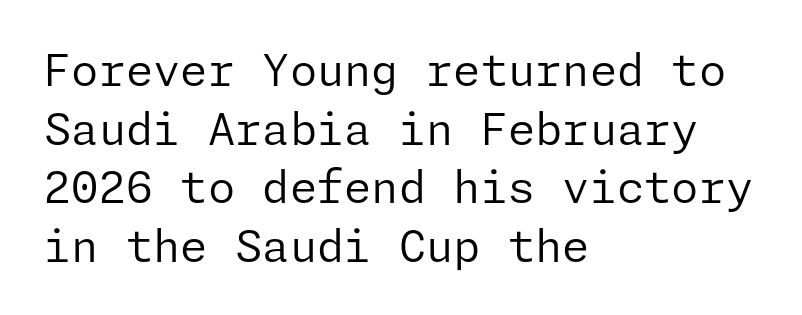
No extra ink here — the face is not bold. Compared with typical body copy, the letter spacing here is the same. Unlike a traditional serif, this face leaves its strokes unadorned. These lines stack with their left ends in a neat column. Normally led — the rows are evenly, conventionally spaced.
